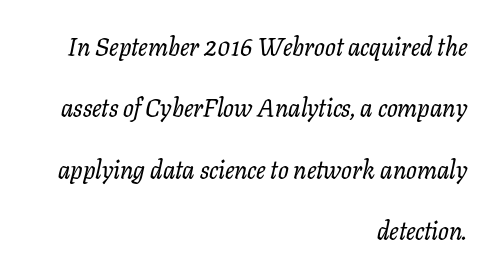
Q: Is the text italic (slanted)? A: Yes, it leans right by about 11 degrees.
Q: Is the text underlined? A: No.
Q: How is the paragraph aligned? A: Right-aligned.
Q: Is the spacing between letters normal or unusually wide? A: Normal.
Q: Is the spacing between lines tight, normal or loose? A: Loose.
